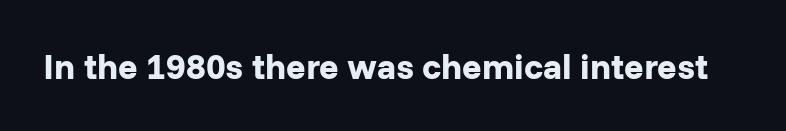
The image shows 36 px bold sans-serif type, upright; set normal letter spacing, not underlined; low stroke contrast and a medium x-height.
